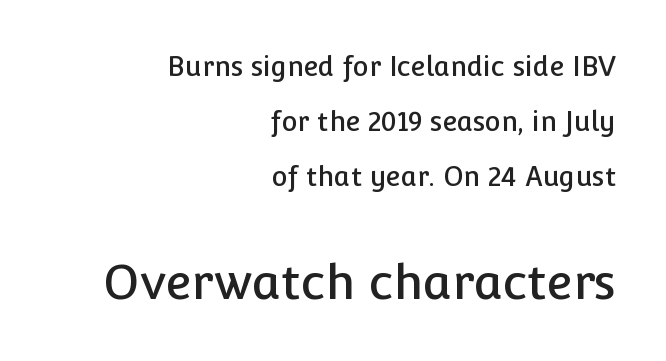
Airy leading. Here the second block reads like a headline and the first like body copy. Beneath every word, the page is bare. Regarding serifs, this sample does without them. No extra tracking has been applied to these lines.
